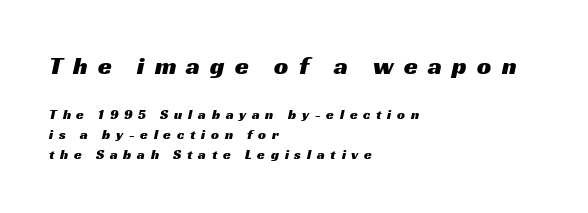
Q: Is the text underlined? A: No.
Q: How is the paragraph aligned? A: Left-aligned.
Q: Is the spacing between letters normal or unusually wide? A: Unusually wide.
Q: Is the spacing between lines tight, normal or loose? A: Normal.
Q: Which block of text is set in a larger size, the first (top) or the second (bottom)? A: The first (top) one.
